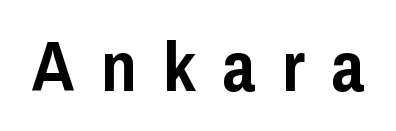
{"serif": "no", "italic": "no", "bold": "yes", "weight": "semibold", "width": "condensed", "stroke_contrast": "low", "x_height": "medium", "monospaced": "no", "underline": "no", "letter_spacing": "wide", "letter_spacing_em": 0.38, "glyph_px": 71}
